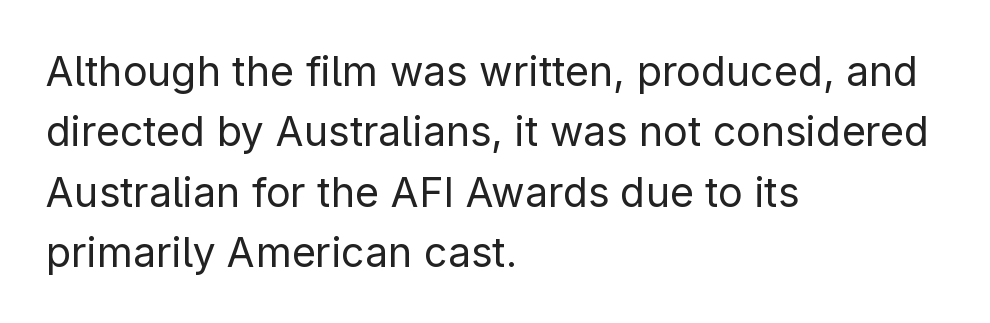
The image shows 41 px regular-weight sans-serif type, upright; set left-aligned, normal line spacing (1.47x), normal letter spacing, not underlined; low stroke contrast and a medium x-height.
